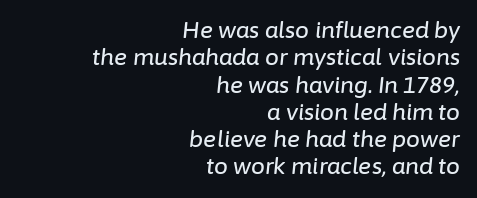
The image shows 22 px text type, italic (leaning right); set right-aligned, line spacing 1.24x, normal letter spacing, not underlined.
